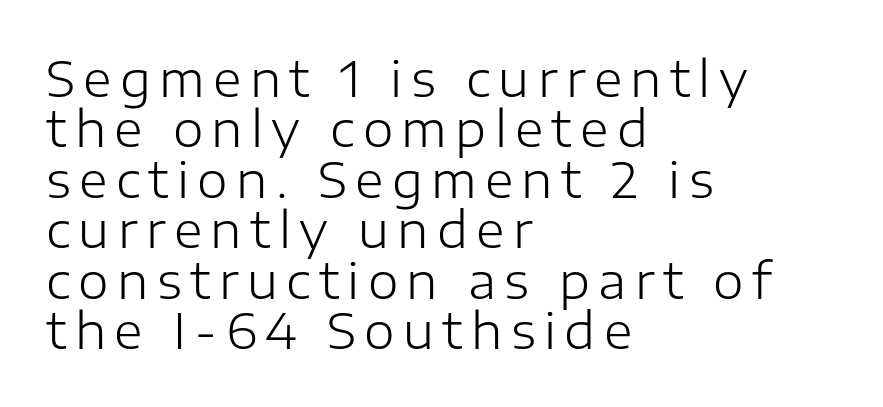
The typography opts for an upright posture over an oblique one. Looks like regular typesetting: each glyph gets only the width it needs. A student would call this left alignment; a typographer would say flush left, rag right. Baseline-to-baseline distance is barely more than the letter height. Letterform terminals end flat and unadorned throughout the passage.
